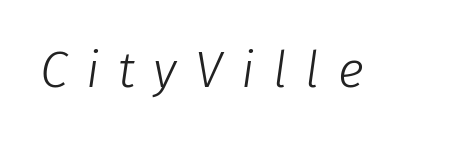
The image shows 50 px light type, italic (leaning right); set unusually wide letter spacing (+0.37 em), not underlined; low stroke contrast and a medium x-height.
